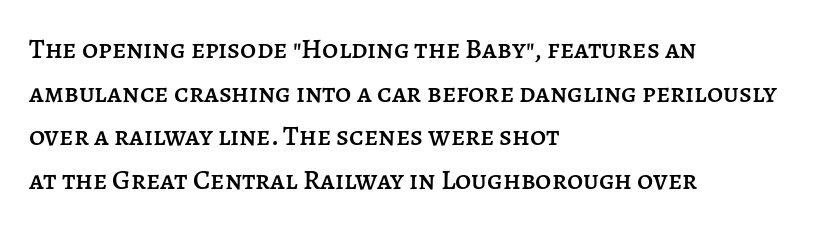
Q: Is the text italic (slanted)? A: No, it is upright.
Q: Is the text underlined? A: No.
Q: How is the paragraph aligned? A: Left-aligned.
Q: Is the spacing between letters normal or unusually wide? A: Normal.
Q: Is the spacing between lines tight, normal or loose? A: Normal.
Q: Width (condensed, normal, or wide)? A: Normal.
Q: Stroke contrast? A: Low.
Q: x-height? A: Large.
Q: Monospaced? A: No.
